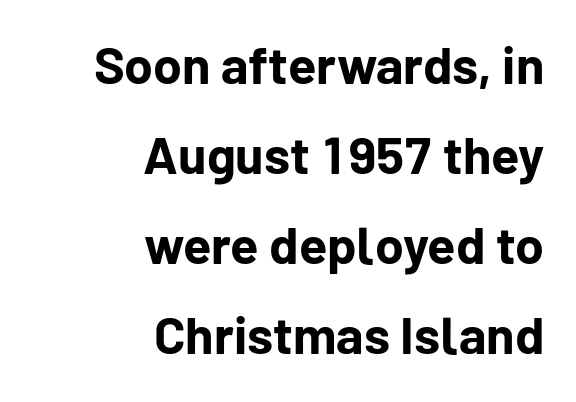
{"serif": "no", "italic": "no", "bold": "yes", "weight": "bold", "width": "normal", "stroke_contrast": "low", "x_height": "medium", "monospaced": "no", "underline": "no", "align": "right", "line_spacing_ratio": 1.73, "letter_spacing": "normal", "letter_spacing_em": 0.0, "glyph_px": 52}
